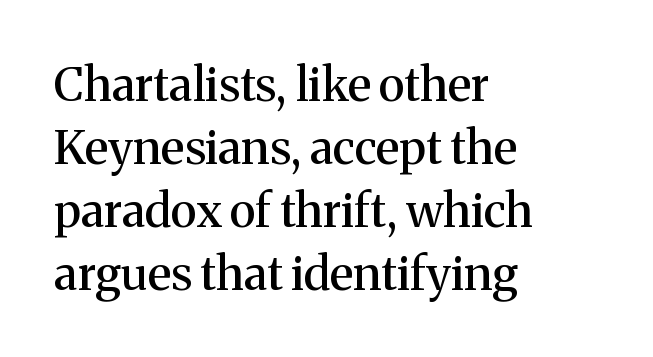
{"serif": "yes", "italic": "no", "width": "normal", "stroke_contrast": "medium", "x_height": "medium", "monospaced": "no", "underline": "no", "align": "left", "line_spacing": "normal", "line_spacing_ratio": 1.34, "letter_spacing": "normal", "letter_spacing_em": 0.0, "glyph_px": 47}
